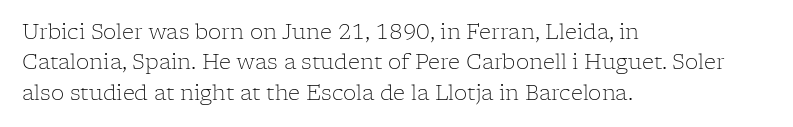
Q: Is the text bold? A: No.
Q: Is the text italic (slanted)? A: No, it is upright.
Q: Is the text underlined? A: No.
Q: How is the paragraph aligned? A: Left-aligned.
Q: Is the spacing between letters normal or unusually wide? A: Normal.
Q: Is the spacing between lines tight, normal or loose? A: Normal.
